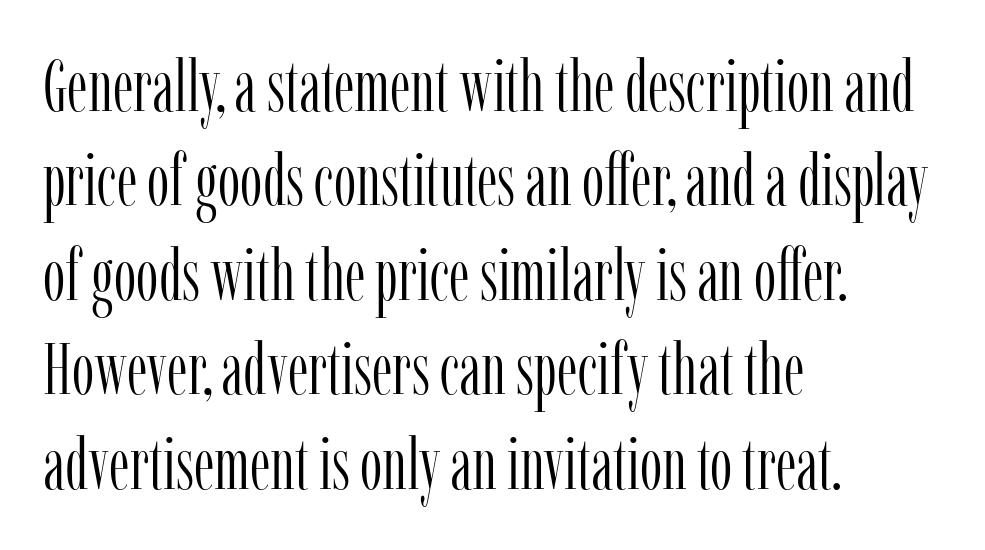
The image shows 71 px light, condensed serif type, upright; set left-aligned, normal line spacing (1.33x), normal letter spacing, not underlined; low stroke contrast and a medium x-height.
